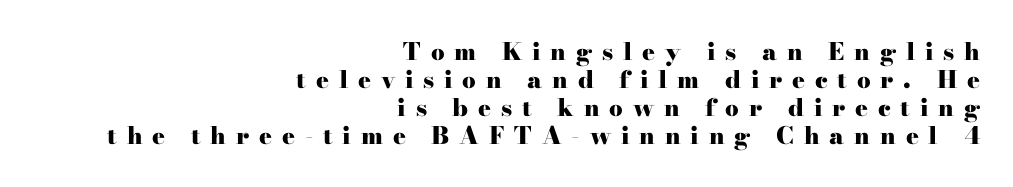
The image shows 24 px bold type, upright; set right-aligned, line spacing 1.16x, unusually wide letter spacing (+0.41 em), not underlined.
